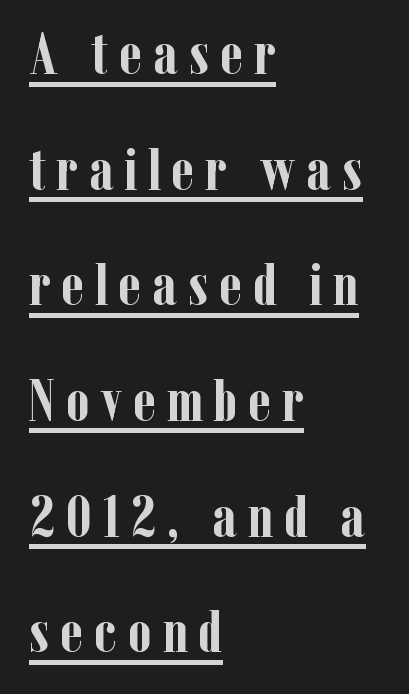
Check where the strokes stop: tiny serifs finish them off. Every stem runs plumb, perpendicular to the baseline. Emphasis by weight is at full strength: bold. Is there much room between lines? Yes — plenty of vertical air separates them. One-word summary of the alignment: left. Students, observe the line beneath the letters — that is underlining.
